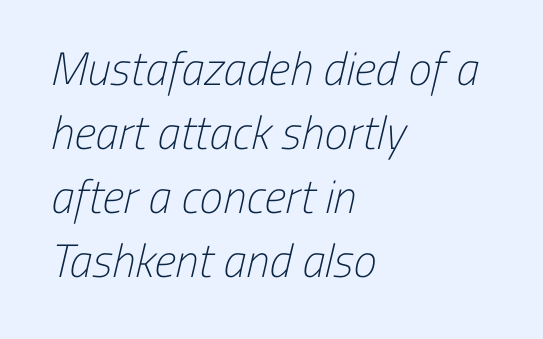
Caption: face not bold, strokes unweighted. This sample has the flowing, uneven cadence of proportional lettering. Examine the stroke ends and you'll find no serifs. You could call the tracking neutral — neither tight nor loose. Horizontally, the lines are justified to the leading edge only.
